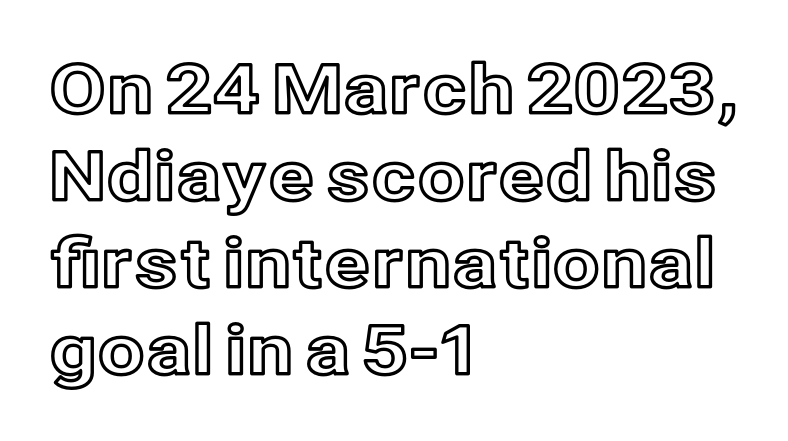
Q: Is the text italic (slanted)? A: No, it is upright.
Q: Is the text underlined? A: No.
Q: How is the paragraph aligned? A: Left-aligned.
Q: Is the spacing between letters normal or unusually wide? A: Normal.
Q: Is the spacing between lines tight, normal or loose? A: Normal.
Q: Width (condensed, normal, or wide)? A: Normal.
Q: x-height? A: Medium.
Q: Monospaced? A: No.
